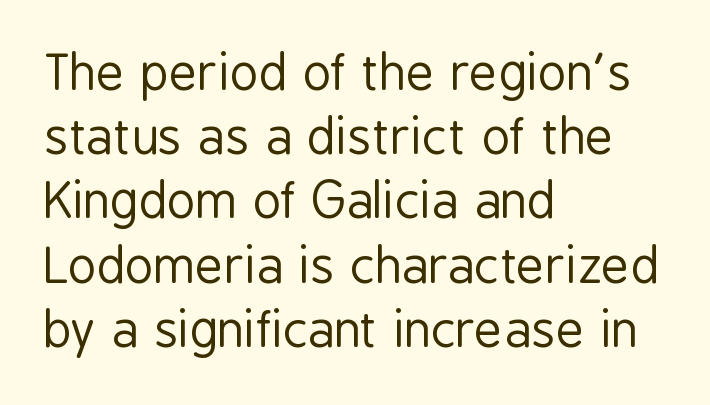
Q: Is the text bold? A: No.
Q: Is the text italic (slanted)? A: No, it is upright.
Q: Is the typeface a serif or a sans-serif typeface? A: Sans-serif.
Q: Is the text underlined? A: No.
Q: How is the paragraph aligned? A: Left-aligned.
Q: Is the spacing between letters normal or unusually wide? A: Normal.
Q: Is the spacing between lines tight, normal or loose? A: Normal.
Q: Width (condensed, normal, or wide)? A: Condensed.
Q: Stroke contrast? A: Low.
Q: x-height? A: Medium.
Q: Monospaced? A: No.
